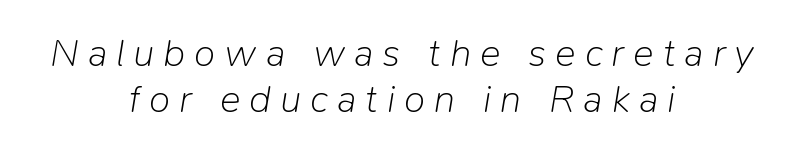
Character widths vary here, with narrow letters taking less room than wide ones. The type is letterspaced generously, with wide tracking. Summary of weight: not heavy and not bold. A typesetter would mark this as italic. The typesetter chose a symmetrical, centered arrangement here.
